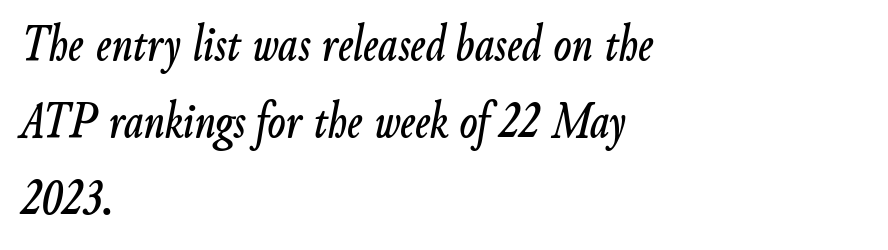
Character widths vary here, with narrow letters taking less room than wide ones. Glance below the letters and you will spot only blank space. In CSS terms this would be text-align: left. A typesetter would call this zero additional tracking. These lines were composed using italics. Vertical spacing — default.
